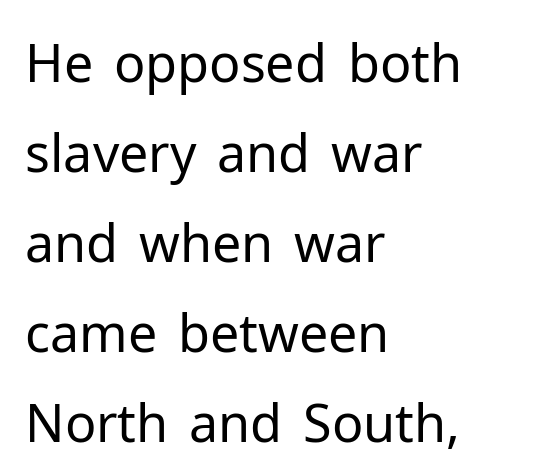
The image shows 52 px regular-weight sans-serif type, upright; set left-aligned, line spacing 1.73x, normal letter spacing, not underlined; low stroke contrast and a medium x-height.
